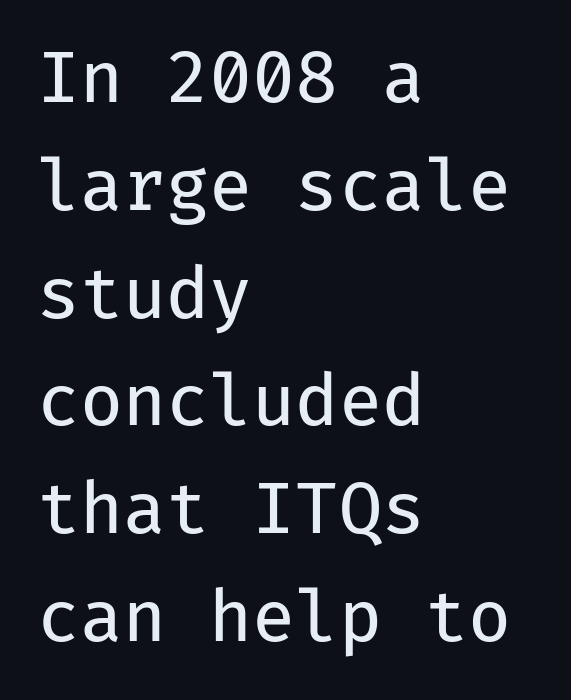
Q: Is the text bold? A: No.
Q: Is the text italic (slanted)? A: No, it is upright.
Q: Is the typeface a serif or a sans-serif typeface? A: Sans-serif.
Q: Is the text underlined? A: No.
Q: How is the paragraph aligned? A: Left-aligned.
Q: Is the spacing between letters normal or unusually wide? A: Normal.
Q: Is the spacing between lines tight, normal or loose? A: Normal.
Q: Width (condensed, normal, or wide)? A: Normal.
Q: Stroke contrast? A: Low.
Q: x-height? A: Medium.
Q: Monospaced? A: Yes.
